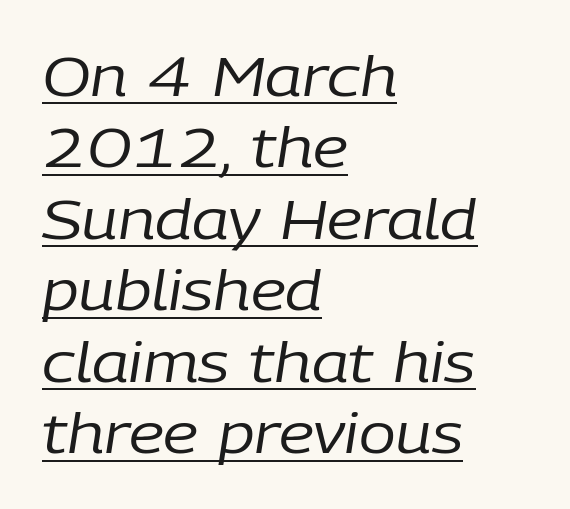
The image shows 55 px regular-weight type, italic (leaning right); set left-aligned, normal line spacing (1.3x), normal letter spacing, underlined; low stroke contrast and a medium x-height.
